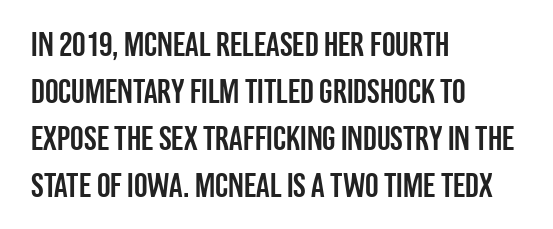
{"serif": "no", "italic": "no", "width": "condensed", "stroke_contrast": "low", "x_height": "large", "monospaced": "no", "underline": "no", "align": "left", "line_spacing": "normal", "line_spacing_ratio": 1.38, "letter_spacing": "normal", "letter_spacing_em": 0.0, "glyph_px": 34}
